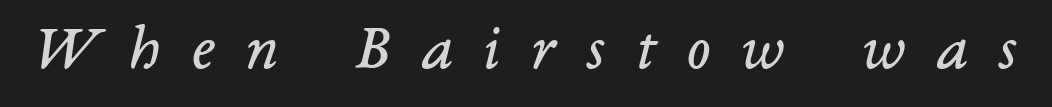
Q: Is the text bold? A: No.
Q: Is the text italic (slanted)? A: Yes, it leans right by about 14 degrees.
Q: Is the typeface a serif or a sans-serif typeface? A: Serif.
Q: Is the text underlined? A: No.
Q: Is the spacing between letters normal or unusually wide? A: Unusually wide.
Q: Width (condensed, normal, or wide)? A: Normal.
Q: Stroke contrast? A: Low.
Q: x-height? A: Medium.
Q: Monospaced? A: No.
